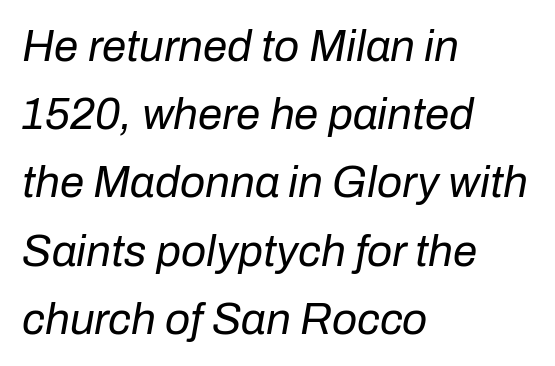
Line spacing here is normal. Rendered with sloped, italic letterforms. This rendering leaves character spacing at its baseline value. This sample has the flowing, uneven cadence of proportional lettering. Plain, unruled lines of type. The passage is arranged the way most books set body copy — flush left.
